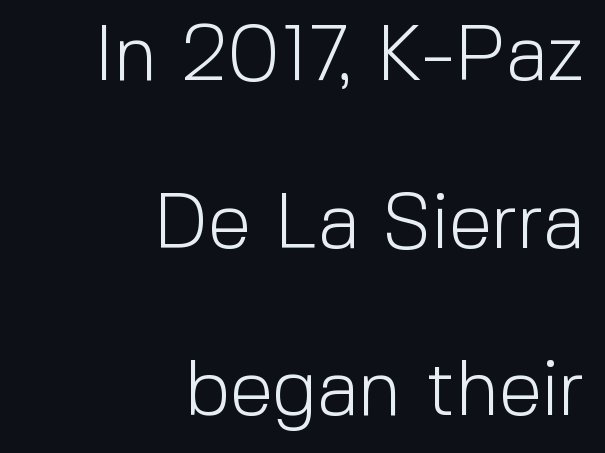
The image shows 78 px light sans-serif type, upright; set right-aligned, loose line spacing (2.15x), normal letter spacing, not underlined; a medium x-height.
